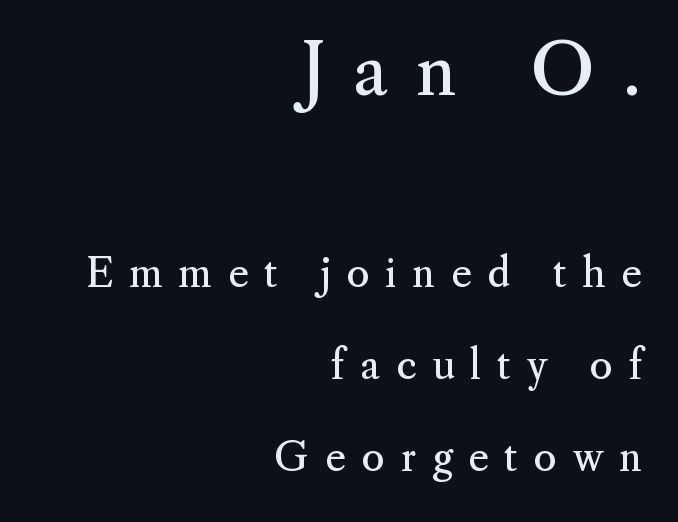
Rendered with straight, roman letterforms. The rendering shows small feet on the letterforms — a serif design. Is the stroke heavy? The answer is a plain regular-or-lighter. Size hierarchy here favors the leading block over the trailing one. This sample trades compactness for vertical openness between lines. Proportional: the letters do not fall into vertical columns.
